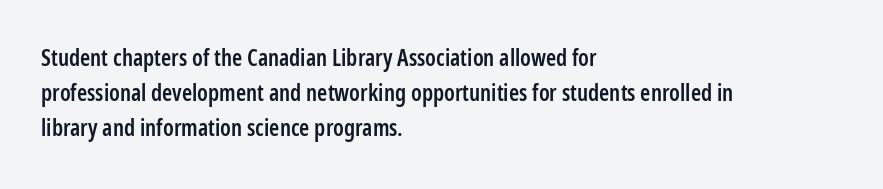
Summary of weight: moderately heavy, a semibold. You could call the tracking neutral — neither tight nor loose. Unmarked baselines from the first word to the last. Quick note: interline space is typical.
